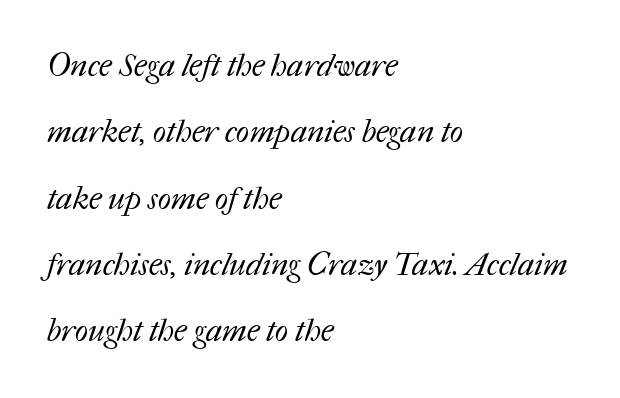
{"bold": "no", "weight": "regular", "width": "normal", "stroke_contrast": "medium", "x_height": "medium", "monospaced": "no", "underline": "no", "align": "left", "line_spacing": "loose", "line_spacing_ratio": 2.14, "letter_spacing": "normal", "letter_spacing_em": 0.0, "glyph_px": 31}
